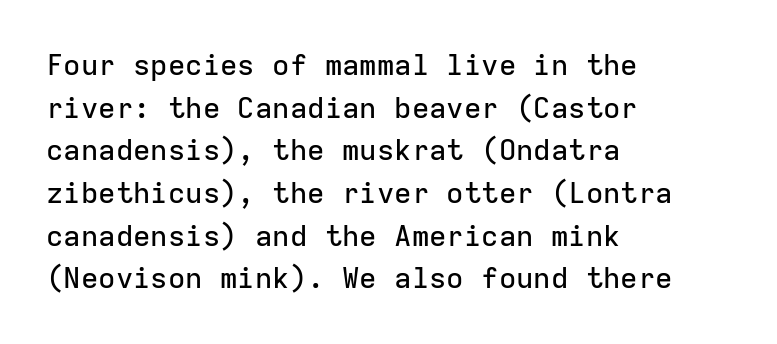
The image shows 29 px sans-serif type, upright, monospaced; set left-aligned, normal line spacing (1.47x), normal letter spacing, not underlined; low stroke contrast and a medium x-height.
